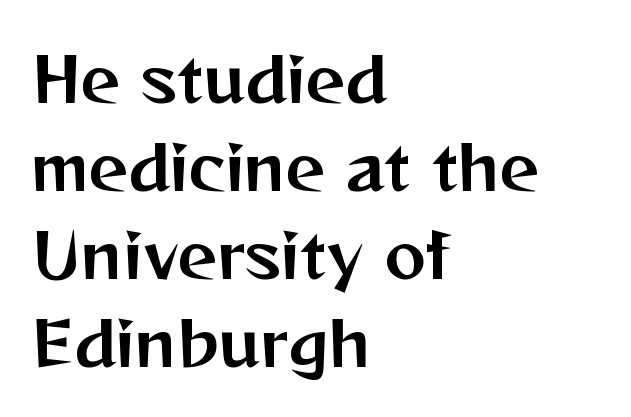
{"serif": "no", "italic": "no", "width": "normal", "stroke_contrast": "medium", "x_height": "medium", "monospaced": "no", "underline": "no", "align": "left", "line_spacing": "normal", "line_spacing_ratio": 1.42, "letter_spacing": "normal", "letter_spacing_em": 0.0, "glyph_px": 62}
